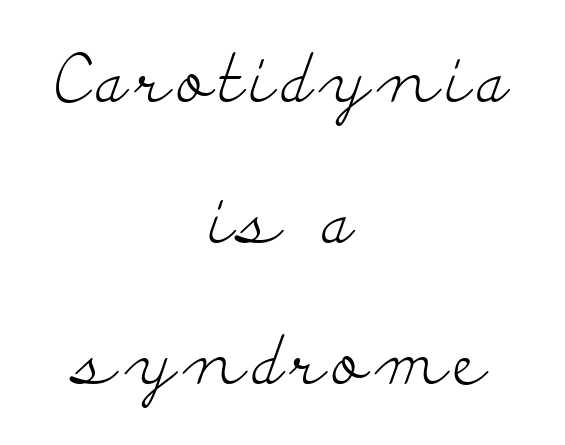
The image shows 68 px light, wide serif type; set centered, loose line spacing (2.07x), not underlined; low stroke contrast and a small x-height.
